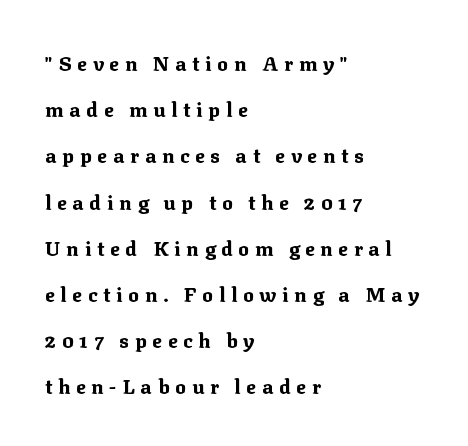
Posture: upright roman. The characters look thick and weighty, a clear bold. The baseline area is clear. This sample trades compactness for vertical openness between lines. Here the glyphs are tracked loosely, breaking word shapes into spaced letters. The typesetter chose a ragged-right arrangement here.
